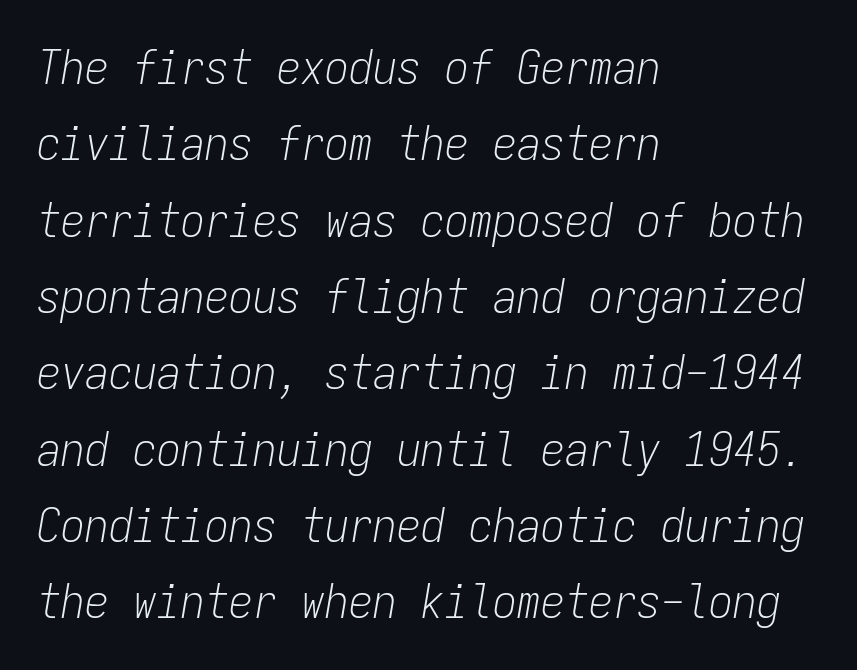
Q: Is the text bold? A: No.
Q: Is the text italic (slanted)? A: Yes, it leans right by about 9 degrees.
Q: Is the text underlined? A: No.
Q: How is the paragraph aligned? A: Left-aligned.
Q: Is the spacing between letters normal or unusually wide? A: Normal.
Q: Is the spacing between lines tight, normal or loose? A: Normal.
Q: Width (condensed, normal, or wide)? A: Condensed.
Q: Stroke contrast? A: Low.
Q: x-height? A: Medium.
Q: Monospaced? A: Yes.
